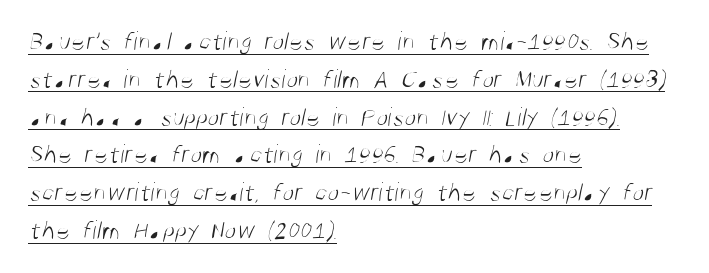
The image shows 27 px text type; set left-aligned, normal line spacing (1.4x), normal letter spacing, underlined.
